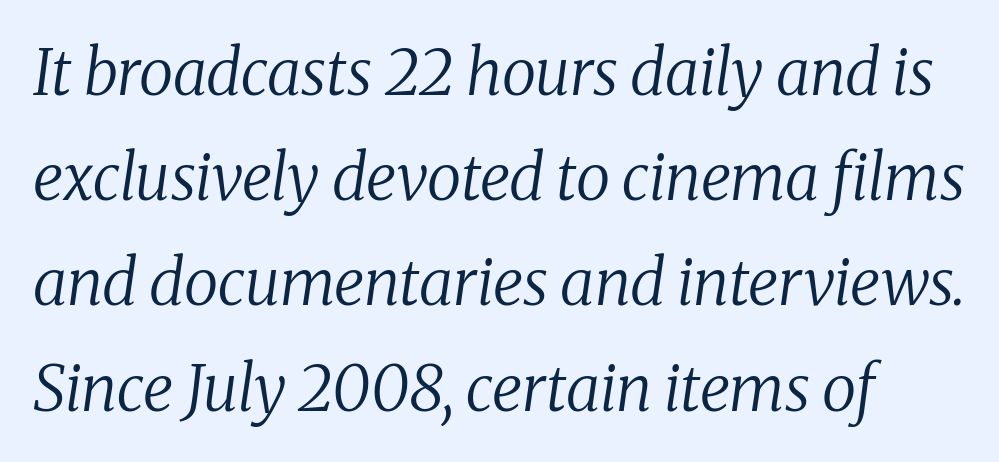
{"serif": "yes", "italic": "yes", "lean": "right", "slant_degrees": 8, "bold": "no", "weight": "regular", "width": "normal", "stroke_contrast": "medium", "x_height": "medium", "monospaced": "no", "underline": "no", "line_spacing": "normal", "line_spacing_ratio": 1.67, "letter_spacing": "normal", "letter_spacing_em": 0.0, "glyph_px": 63}
